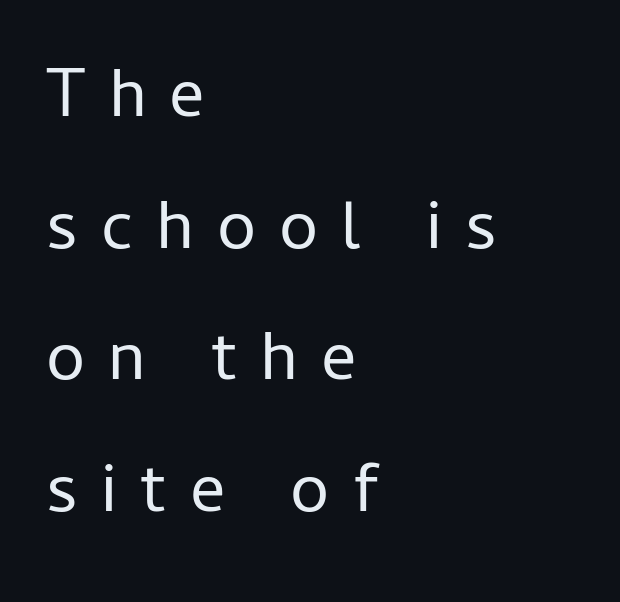
Q: Is the text bold? A: No.
Q: Is the text italic (slanted)? A: No, it is upright.
Q: Is the typeface a serif or a sans-serif typeface? A: Sans-serif.
Q: Is the text underlined? A: No.
Q: How is the paragraph aligned? A: Left-aligned.
Q: Is the spacing between letters normal or unusually wide? A: Unusually wide.
Q: Width (condensed, normal, or wide)? A: Normal.
Q: Stroke contrast? A: Low.
Q: x-height? A: Medium.
Q: Monospaced? A: No.
